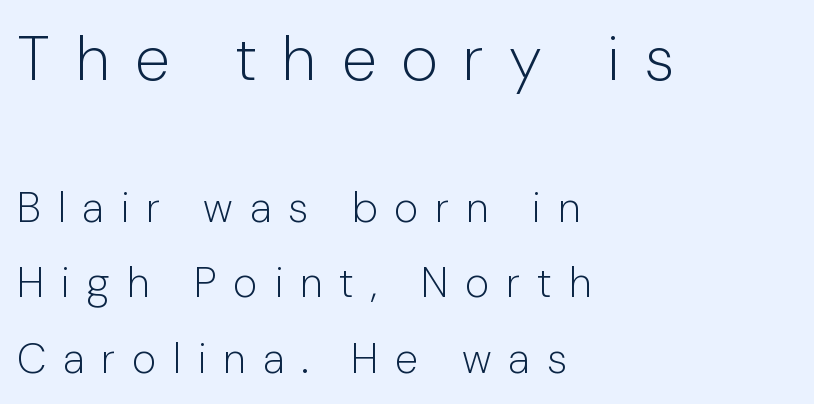
The passage shown has open, widely tracked lettering throughout. The area under the type is left untouched. Each letter keeps its own natural width here, so spacing adapts to shape. The weight tops out at a normal text grade. Left-aligned paragraph, ragged on the right. The lettering stays uniformly vertical, giving the passage a roman look.
